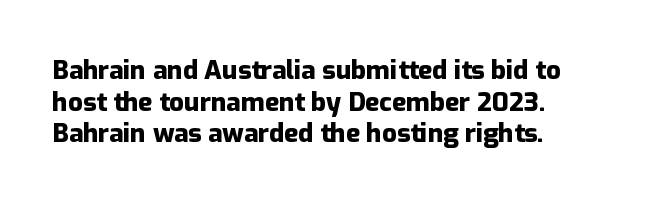
The image shows 26 px bold type, upright; set left-aligned, line spacing 1.22x, normal letter spacing, not underlined.
